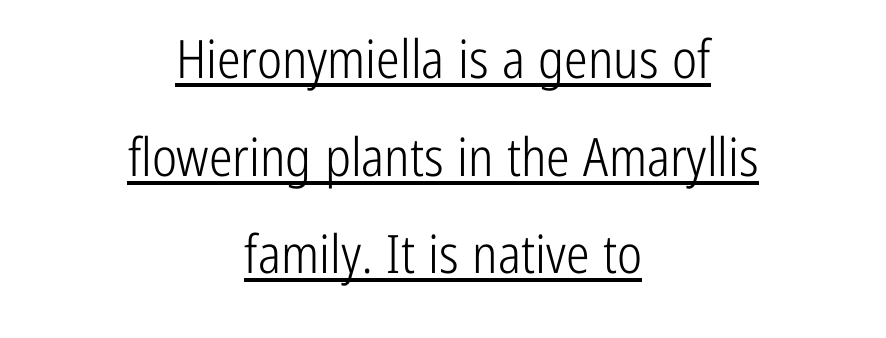
Q: Is the text bold? A: No.
Q: Is the text italic (slanted)? A: No, it is upright.
Q: Is the typeface a serif or a sans-serif typeface? A: Sans-serif.
Q: Is the text underlined? A: Yes.
Q: How is the paragraph aligned? A: Centered.
Q: Is the spacing between letters normal or unusually wide? A: Normal.
Q: Width (condensed, normal, or wide)? A: Condensed.
Q: Stroke contrast? A: Low.
Q: x-height? A: Medium.
Q: Monospaced? A: No.
